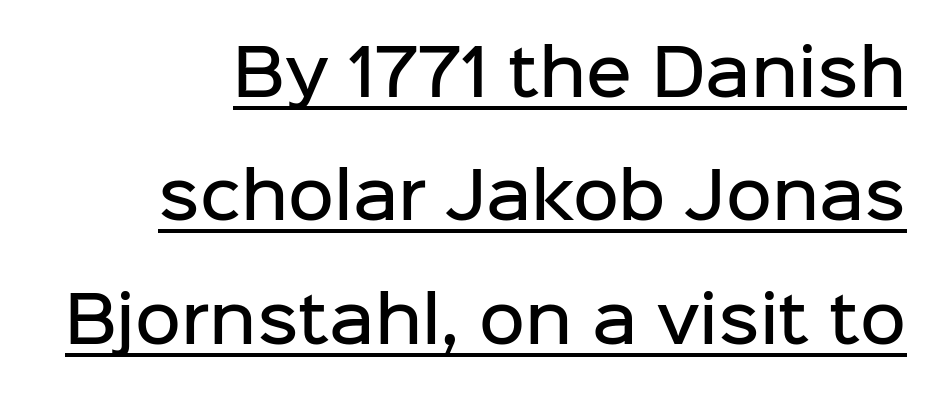
This rendering features underlined lettering. A sans-serif font was chosen for this passage. The passage shown has conventional tracking throughout. No italicization has been applied; the sample stays upright.
